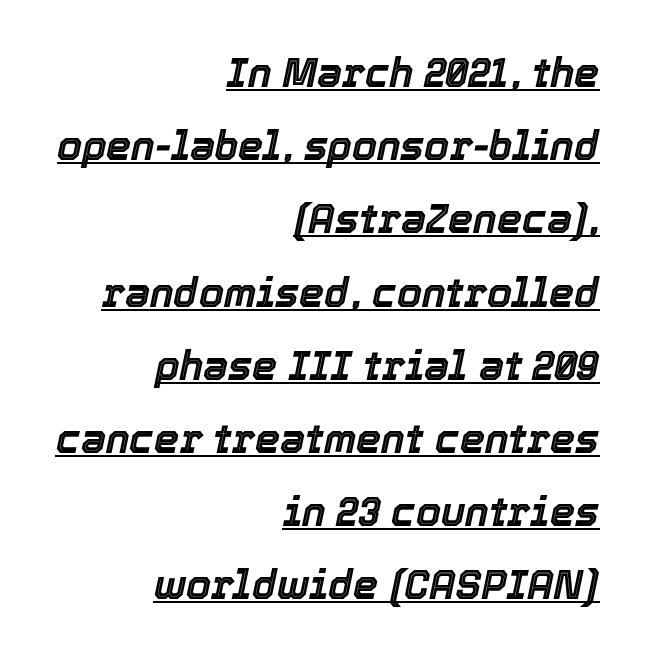
The image shows 40 px text type, italic (leaning right); set right-aligned, line spacing 1.83x, normal letter spacing, underlined; a medium x-height.
